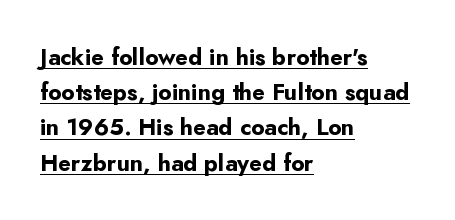
{"italic": "no", "bold": "yes", "underline": "yes", "align": "left", "line_spacing": "normal", "line_spacing_ratio": 1.53, "letter_spacing": "normal", "letter_spacing_em": 0.0, "glyph_px": 23}
